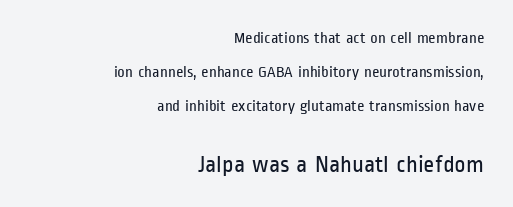
The image shows 24 px text type, upright; set right-aligned, loose line spacing (2.14x), normal letter spacing, not underlined; the second (bottom) block is 1.5x larger.
